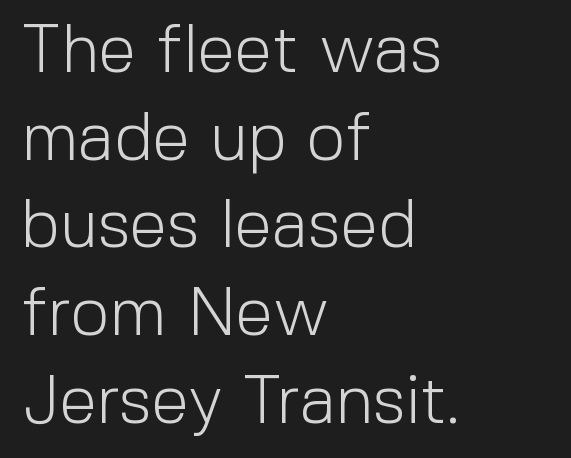
The image shows 68 px light sans-serif type, upright; set left-aligned, normal line spacing (1.29x), normal letter spacing, not underlined; a medium x-height.
